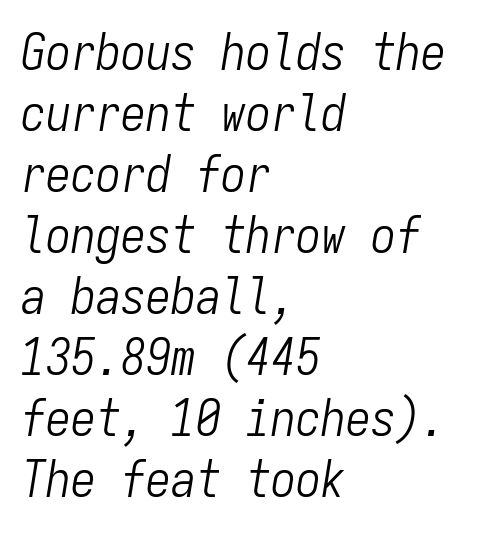
The rendering anchors every line to the left-hand side. Nothing heavy about these letters — not bold at all. Looks like terminal output: every glyph gets an equal slot. Italic? Definitely — the glyphs are oblique. Type without underlining.
